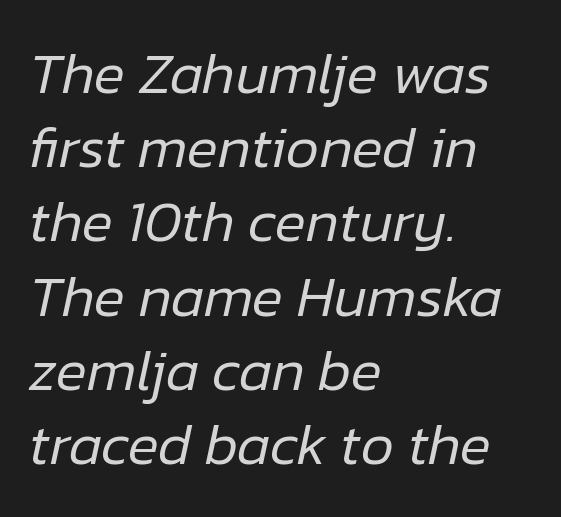
The image shows 58 px regular-weight type, italic (leaning right); set left-aligned, normal line spacing (1.28x), normal letter spacing, not underlined; low stroke contrast and a medium x-height.
